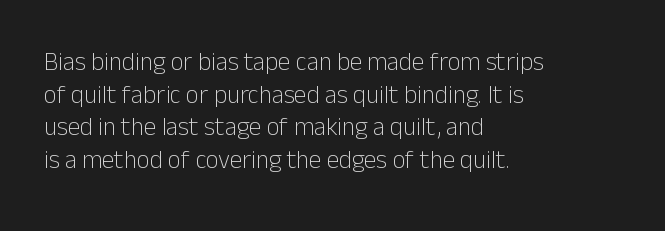
{"italic": "no", "bold": "no", "underline": "no", "align": "left", "line_spacing": "normal", "line_spacing_ratio": 1.31, "letter_spacing": "normal", "letter_spacing_em": 0.0, "glyph_px": 25}
